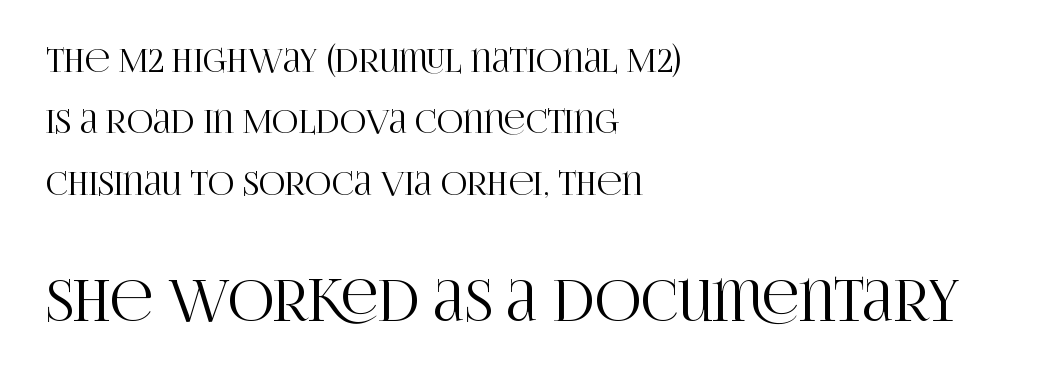
Q: Is the text italic (slanted)? A: No, it is upright.
Q: Is the typeface a serif or a sans-serif typeface? A: Serif.
Q: Is the text underlined? A: No.
Q: How is the paragraph aligned? A: Left-aligned.
Q: Is the spacing between letters normal or unusually wide? A: Normal.
Q: Which block of text is set in a larger size, the first (top) or the second (bottom)? A: The second (bottom) one.
Q: Width (condensed, normal, or wide)? A: Condensed.
Q: Stroke contrast? A: High.
Q: x-height? A: Large.
Q: Monospaced? A: No.
